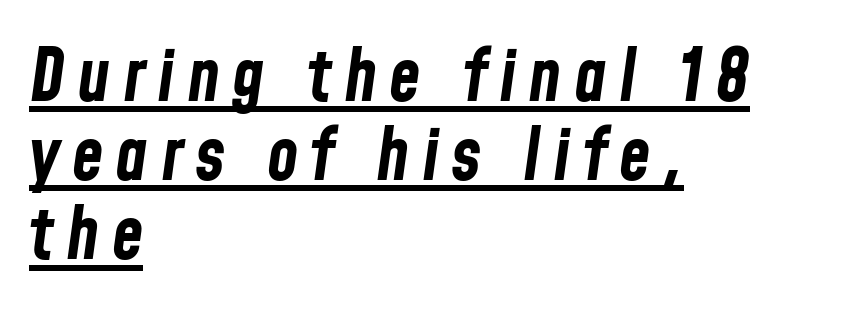
The image shows 72 px bold, condensed type, italic (leaning right); set left-aligned, tight line spacing (1.1x), underlined; low stroke contrast and a medium x-height.
